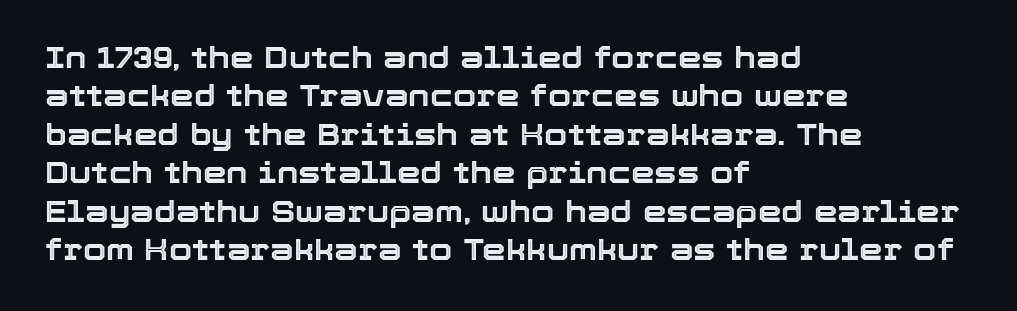
Q: Is the text italic (slanted)? A: No, it is upright.
Q: Is the text underlined? A: No.
Q: How is the paragraph aligned? A: Left-aligned.
Q: Is the spacing between letters normal or unusually wide? A: Normal.
Q: Is the spacing between lines tight, normal or loose? A: Normal.
Q: Width (condensed, normal, or wide)? A: Normal.
Q: x-height? A: Medium.
Q: Monospaced? A: No.
